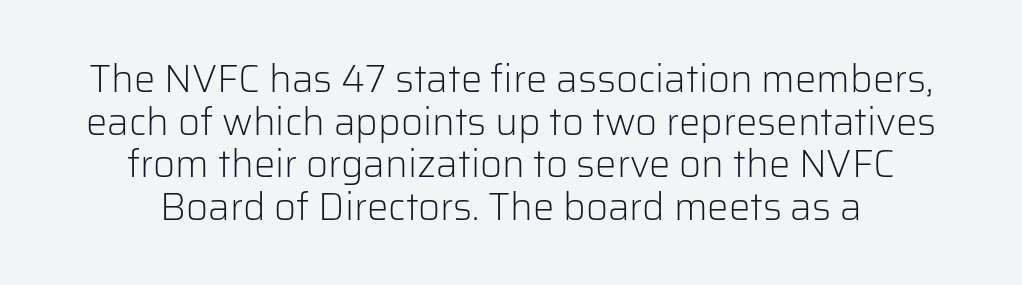
The image shows 38 px light sans-serif type, upright; set centered, tight line spacing (1.12x), normal letter spacing, not underlined; low stroke contrast and a medium x-height.
